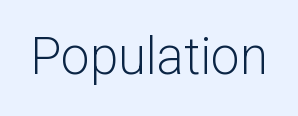
{"serif": "no", "italic": "no", "bold": "no", "weight": "light", "width": "normal", "stroke_contrast": "low", "x_height": "medium", "monospaced": "no", "underline": "no", "letter_spacing": "normal", "letter_spacing_em": 0.0, "glyph_px": 51}
